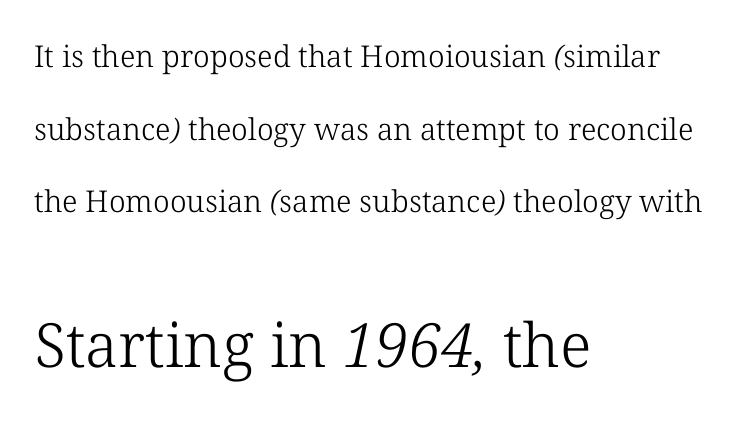
Compared with typical paragraphs, the rows here are farther apart. Visually the block forms a straight wall on the left and a jagged coastline on the right. Size contrast runs from small at the top to large at the bottom. The rendering uses natural spacing where letterforms have individual widths. I'd call this a serif setting — the letters wear small feet.
